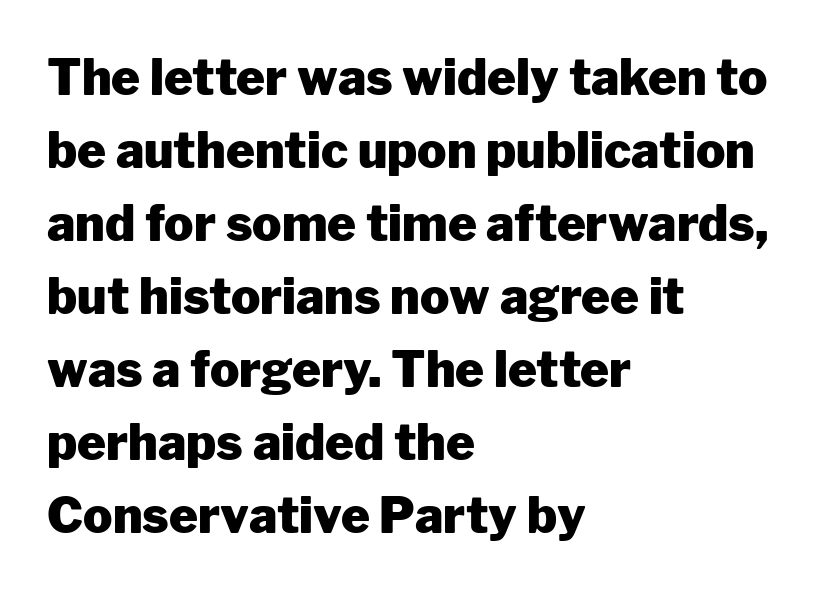
The image shows 49 px heavy sans-serif type, upright; set left-aligned, normal line spacing (1.49x), normal letter spacing, not underlined; low stroke contrast and a medium x-height.
